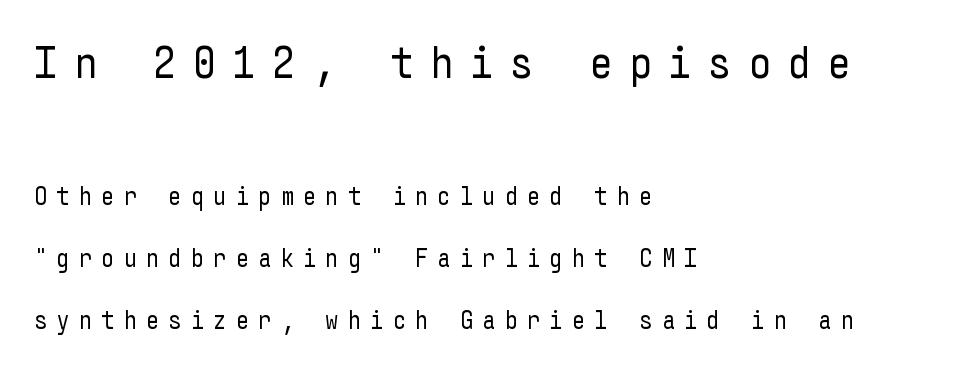
Q: Is the text bold? A: No.
Q: Is the text italic (slanted)? A: No, it is upright.
Q: Is the typeface a serif or a sans-serif typeface? A: Sans-serif.
Q: Is the text underlined? A: No.
Q: How is the paragraph aligned? A: Left-aligned.
Q: Is the spacing between letters normal or unusually wide? A: Unusually wide.
Q: Is the spacing between lines tight, normal or loose? A: Loose.
Q: Which block of text is set in a larger size, the first (top) or the second (bottom)? A: The first (top) one.
Q: Width (condensed, normal, or wide)? A: Condensed.
Q: Stroke contrast? A: Low.
Q: x-height? A: Medium.
